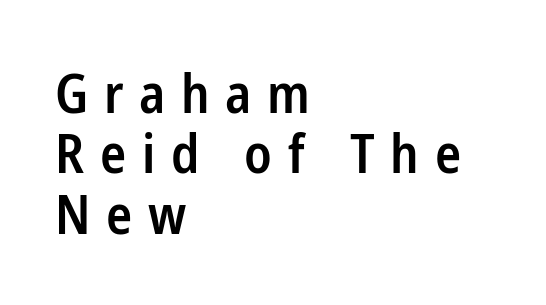
{"serif": "no", "italic": "no", "bold": "semi", "weight": "semibold", "width": "condensed", "stroke_contrast": "low", "x_height": "medium", "monospaced": "no", "underline": "no", "align": "left", "line_spacing": "tight", "line_spacing_ratio": 1.12, "letter_spacing": "wide", "letter_spacing_em": 0.29, "glyph_px": 54}
